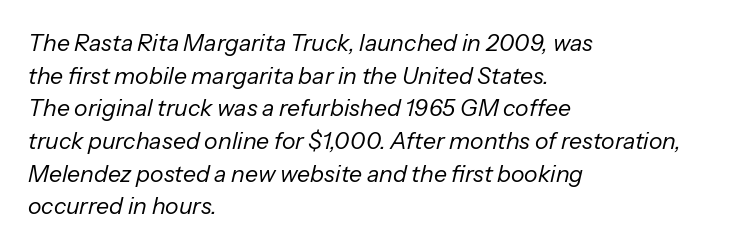
The image shows 23 px text type, italic (leaning right); set left-aligned, normal line spacing (1.42x), normal letter spacing, not underlined.
